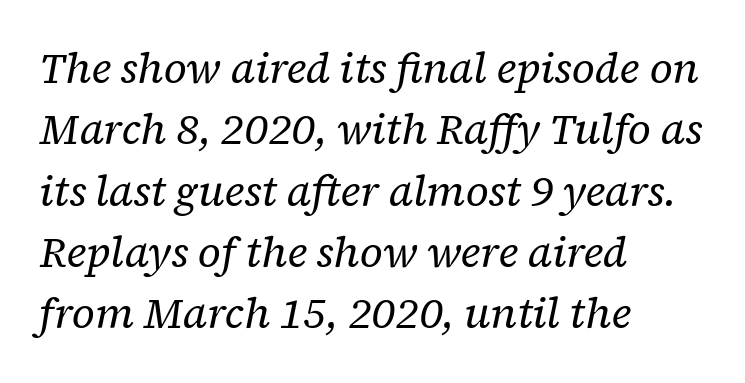
The image shows 42 px regular-weight serif type, italic (leaning right); set left-aligned, normal line spacing (1.46x), normal letter spacing, not underlined; low stroke contrast and a medium x-height.
